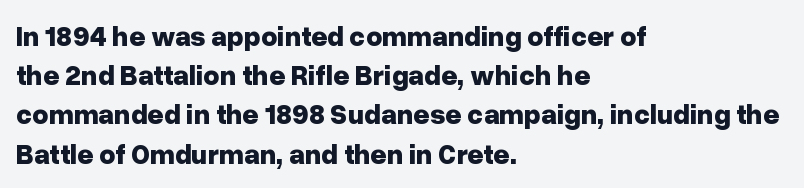
Varying glyph widths throughout — classic text-font behaviour. You can tell it's not italic because the verticals are truly vertical. I'd describe the lettering as bold — thick and assertive. The rows are spaced the way most documents space them. There is no visible air inserted between adjacent glyphs.
